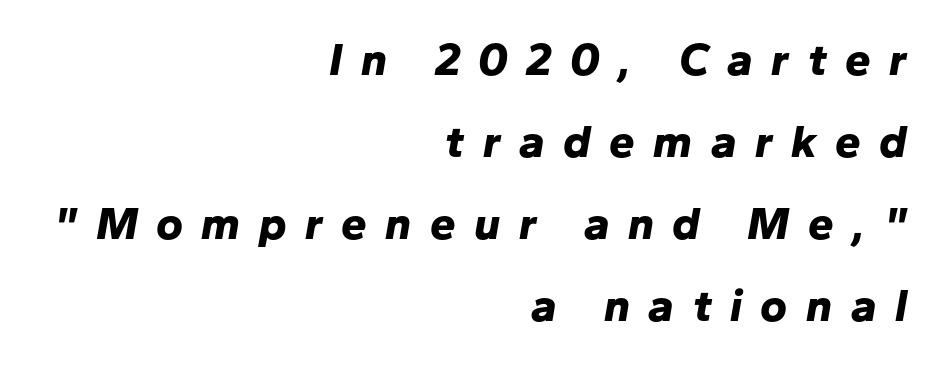
{"italic": "yes", "lean": "right", "slant_degrees": 10, "bold": "yes", "weight": "bold", "width": "normal", "stroke_contrast": "low", "x_height": "medium", "monospaced": "no", "underline": "no", "align": "right", "line_spacing_ratio": 1.78, "letter_spacing": "wide", "letter_spacing_em": 0.4, "glyph_px": 46}
